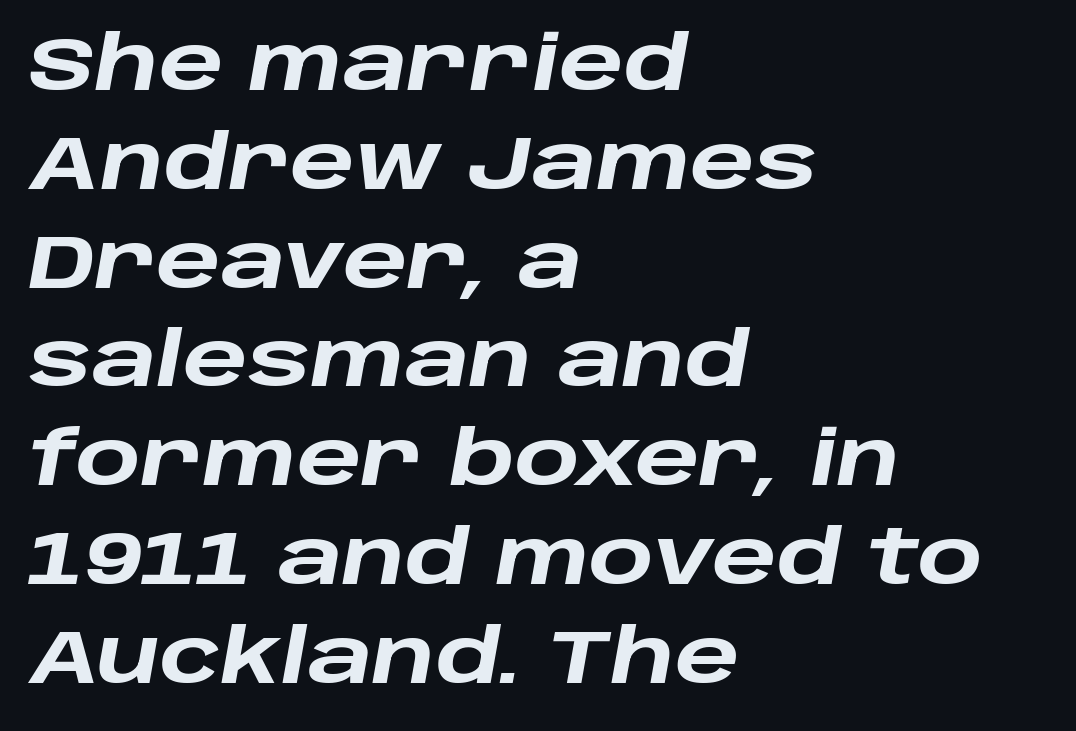
Q: Is the text bold? A: Yes.
Q: Is the text italic (slanted)? A: Yes, it leans right by about 10 degrees.
Q: Is the text underlined? A: No.
Q: How is the paragraph aligned? A: Left-aligned.
Q: Is the spacing between letters normal or unusually wide? A: Normal.
Q: Is the spacing between lines tight, normal or loose? A: Normal.
Q: Width (condensed, normal, or wide)? A: Wide.
Q: Stroke contrast? A: Low.
Q: x-height? A: Large.
Q: Monospaced? A: No.
